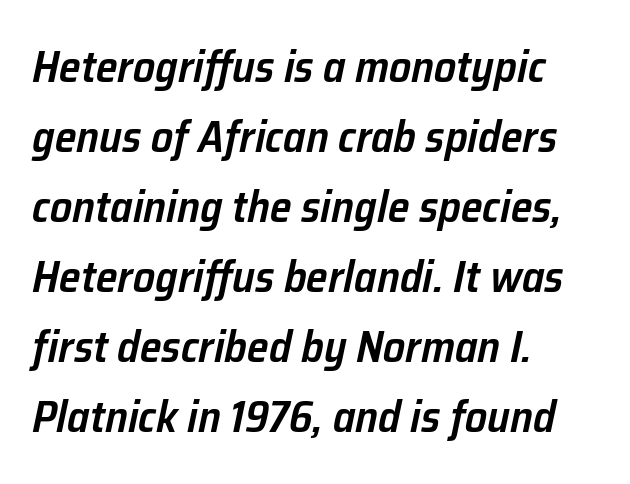
{"italic": "yes", "lean": "right", "slant_degrees": 12, "bold": "semi", "weight": "semibold", "width": "normal", "stroke_contrast": "low", "x_height": "medium", "monospaced": "no", "underline": "no", "align": "left", "line_spacing": "normal", "line_spacing_ratio": 1.59, "letter_spacing": "normal", "letter_spacing_em": 0.0, "glyph_px": 44}
